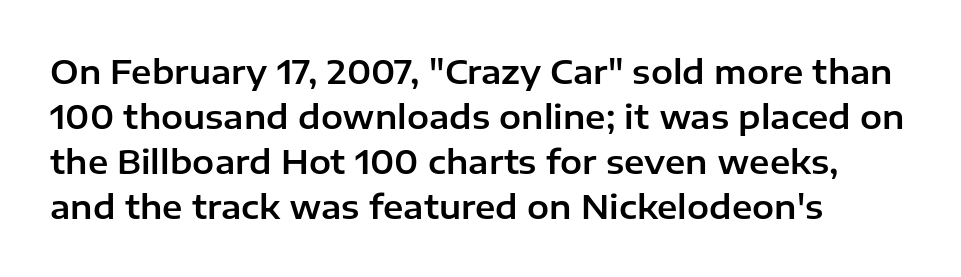
The image shows 33 px sans-serif type, upright; set left-aligned, normal line spacing (1.36x), normal letter spacing, not underlined; low stroke contrast and a medium x-height.
